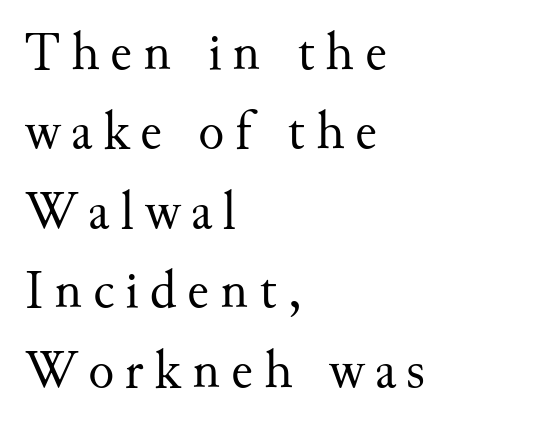
{"serif": "yes", "italic": "no", "bold": "no", "weight": "regular", "width": "normal", "stroke_contrast": "medium", "x_height": "small", "monospaced": "no", "underline": "no", "align": "left", "line_spacing": "normal", "line_spacing_ratio": 1.47, "letter_spacing": "wide", "letter_spacing_em": 0.2, "glyph_px": 54}
